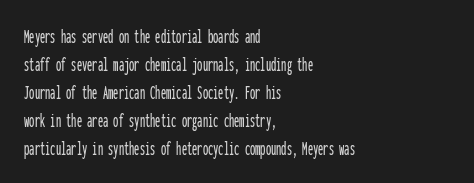
If you measured baseline to baseline, you'd find a middling distance. Descenders are the only things crossing below the line. The lines in this sample share a left origin and differ only in where they stop. Letter spacing: default. Quick note: not italic, upright.
